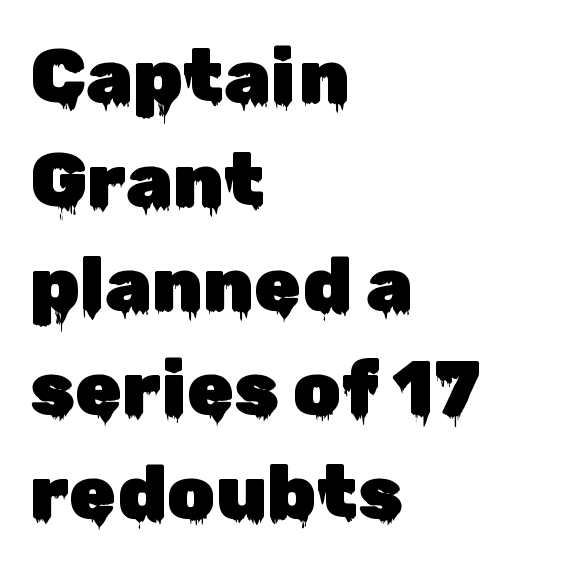
{"serif": "no", "italic": "no", "width": "normal", "stroke_contrast": "low", "x_height": "medium", "monospaced": "no", "underline": "no", "align": "left", "line_spacing": "normal", "line_spacing_ratio": 1.37, "letter_spacing": "normal", "letter_spacing_em": 0.0, "glyph_px": 76}
